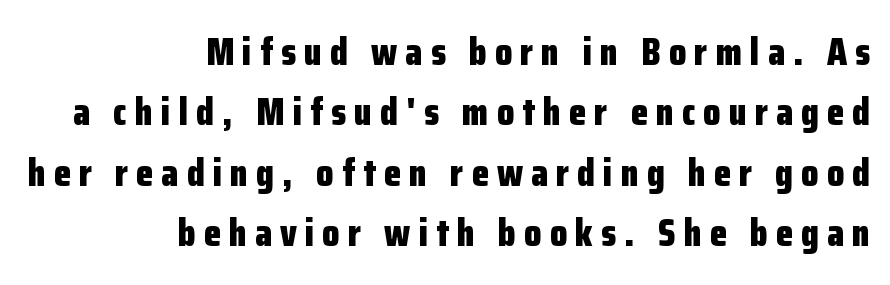
Q: Is the text bold? A: Yes.
Q: Is the text italic (slanted)? A: No, it is upright.
Q: Is the typeface a serif or a sans-serif typeface? A: Sans-serif.
Q: Is the text underlined? A: No.
Q: How is the paragraph aligned? A: Right-aligned.
Q: Is the spacing between letters normal or unusually wide? A: Unusually wide.
Q: Is the spacing between lines tight, normal or loose? A: Normal.
Q: Width (condensed, normal, or wide)? A: Condensed.
Q: Stroke contrast? A: Low.
Q: x-height? A: Medium.
Q: Monospaced? A: No.
